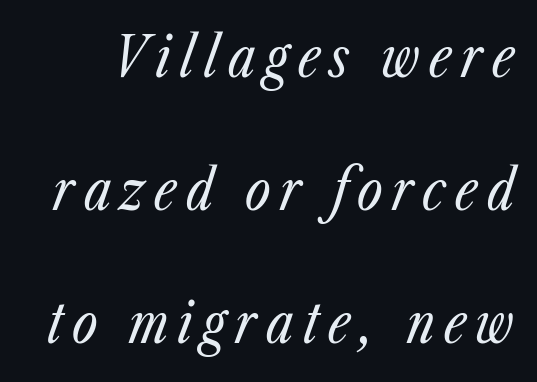
Q: Is the text bold? A: No.
Q: Is the text italic (slanted)? A: Yes, it leans right by about 23 degrees.
Q: Is the text underlined? A: No.
Q: Is the spacing between lines tight, normal or loose? A: Loose.
Q: Width (condensed, normal, or wide)? A: Condensed.
Q: Stroke contrast? A: Low.
Q: x-height? A: Medium.
Q: Monospaced? A: No.
